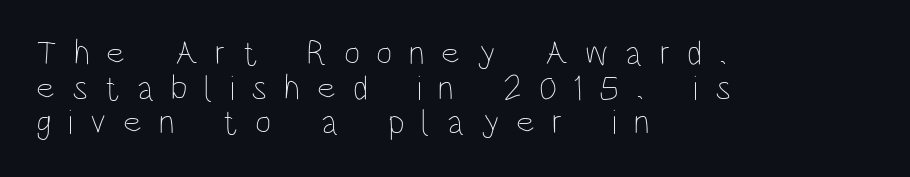
{"italic": "no", "bold": "no", "weight": "thin", "width": "condensed", "stroke_contrast": "low", "x_height": "large", "monospaced": "no", "underline": "no", "align": "left", "line_spacing": "tight", "line_spacing_ratio": 0.99, "letter_spacing": "wide", "letter_spacing_em": 0.48, "glyph_px": 35}
